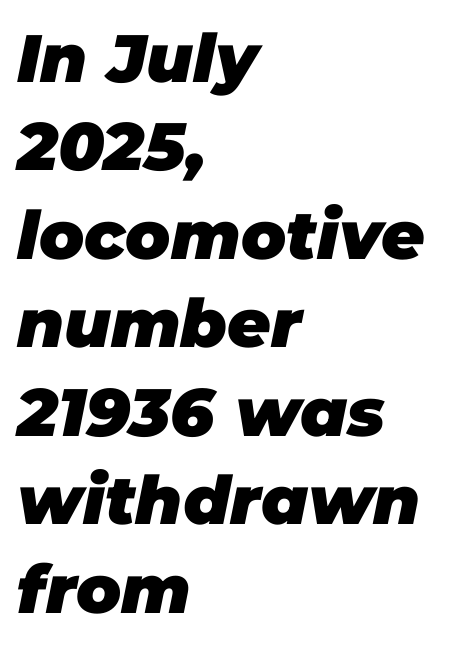
The image shows 67 px heavy type, italic (leaning right); set left-aligned, normal line spacing (1.32x), normal letter spacing, not underlined; low stroke contrast and a large x-height.
